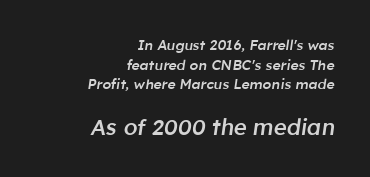
The image shows 22 px text type, italic (leaning right); set right-aligned, normal line spacing (1.41x), normal letter spacing, not underlined; the second (bottom) block is 1.57x larger.
